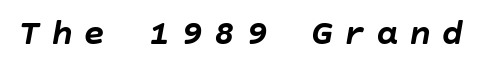
Weight: bold. A typesetter would call this heavily tracked-out type. Decoration check: the copy has no underline. The rendering applies a slant to the glyphs.
